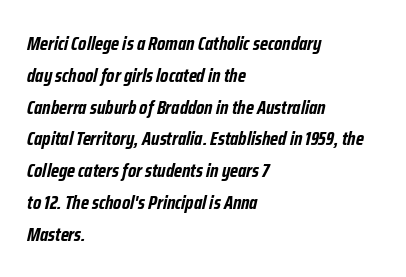
The image shows 20 px bold type, italic (leaning right); set left-aligned, normal line spacing (1.59x), normal letter spacing, not underlined.
